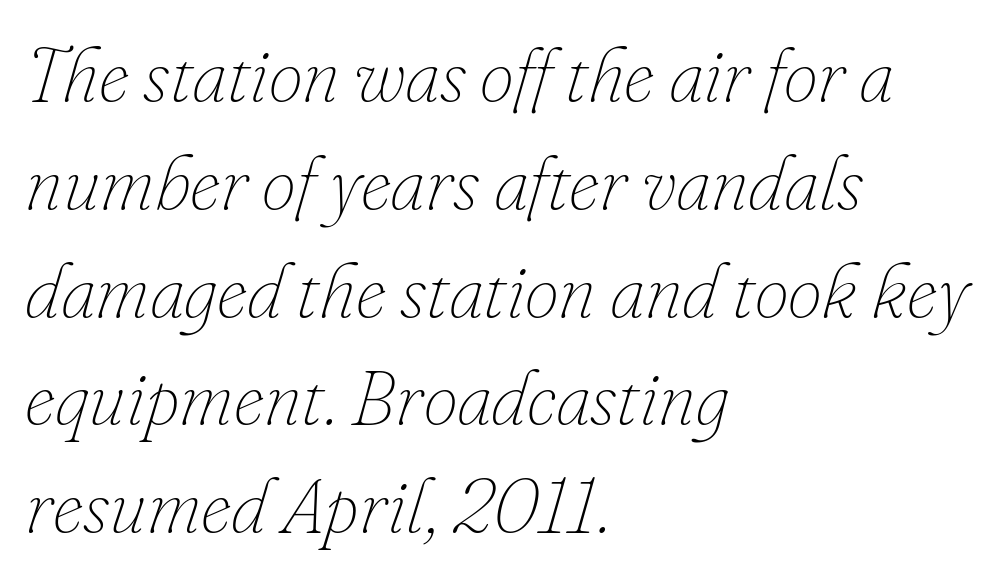
These lines keep a tight, regular rhythm from letter to letter. Is the stroke heavy? The answer is a plain regular-or-lighter. These lines are rendered in a variable-pitch font. Posture: slanted. Evenly set lines give the paragraph a standard silhouette.
